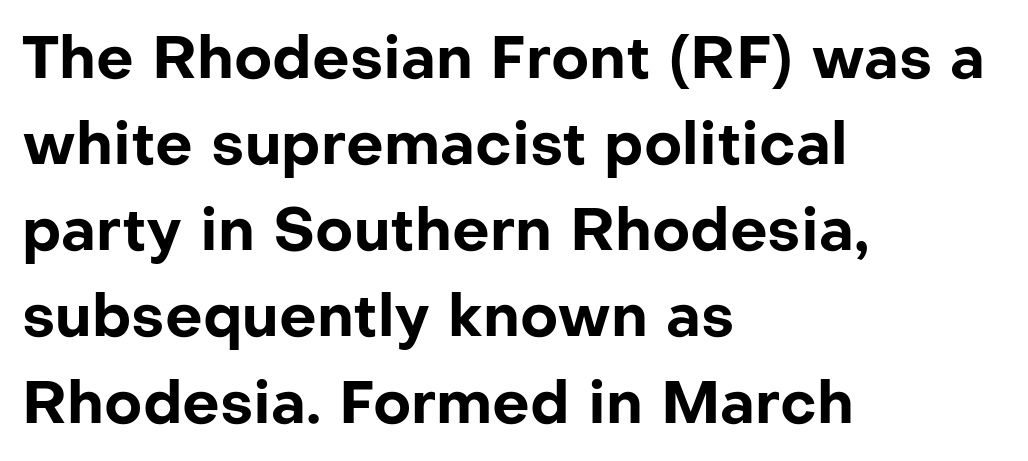
{"serif": "no", "italic": "no", "bold": "yes", "weight": "bold", "width": "normal", "stroke_contrast": "low", "x_height": "medium", "monospaced": "no", "underline": "no", "align": "left", "line_spacing": "normal", "line_spacing_ratio": 1.46, "letter_spacing": "normal", "letter_spacing_em": 0.0, "glyph_px": 59}
